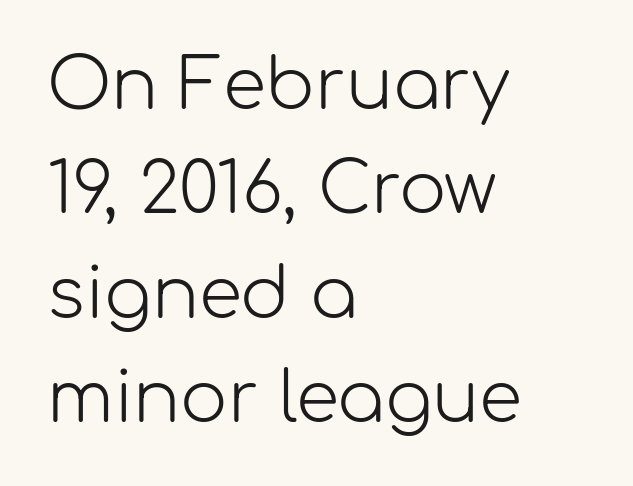
Q: Is the text bold? A: No.
Q: Is the text italic (slanted)? A: No, it is upright.
Q: Is the typeface a serif or a sans-serif typeface? A: Sans-serif.
Q: Is the text underlined? A: No.
Q: How is the paragraph aligned? A: Left-aligned.
Q: Is the spacing between letters normal or unusually wide? A: Normal.
Q: Is the spacing between lines tight, normal or loose? A: Normal.
Q: Width (condensed, normal, or wide)? A: Normal.
Q: Stroke contrast? A: Low.
Q: x-height? A: Medium.
Q: Monospaced? A: No.
